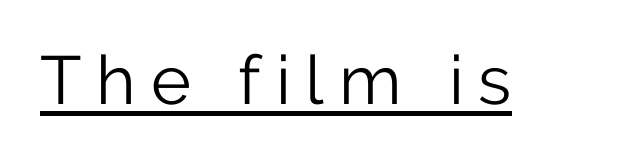
This sample carries an underscore along the baseline area. The typeface chosen for these lines omits serifs. Stems and bowls with no extra thickness — not bold. The type sits square on the baseline with zero lean. Note the varied advance widths — an 'i' is clearly narrower than an 'm'. How are the letters spaced? Widely, with obvious added tracking.
